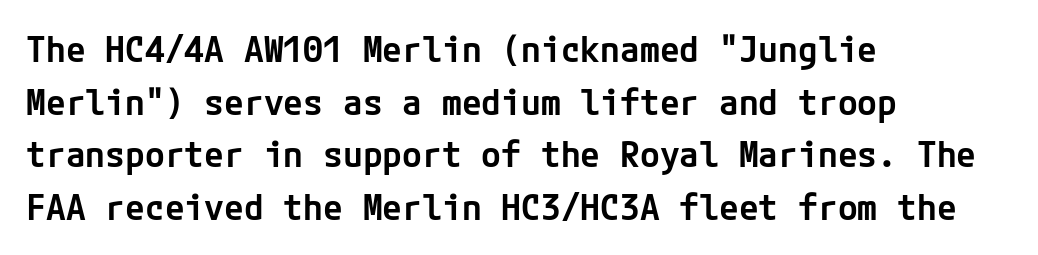
The image shows 36 px semibold sans-serif type, upright; set left-aligned, normal line spacing (1.46x), normal letter spacing, not underlined; low stroke contrast and a medium x-height.
